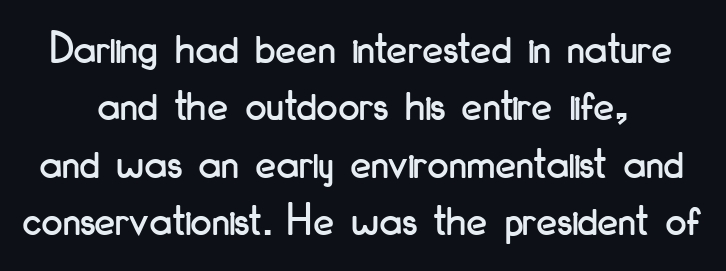
The image shows 47 px condensed sans-serif type, upright; set line spacing 1.22x, normal letter spacing, not underlined; low stroke contrast and a small x-height.
